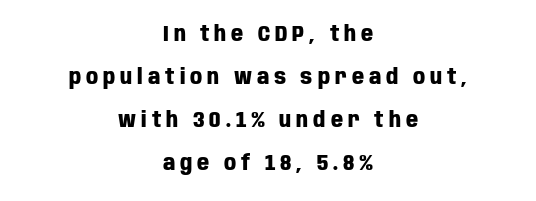
Q: Is the text bold? A: Yes.
Q: Is the text italic (slanted)? A: No, it is upright.
Q: Is the text underlined? A: No.
Q: How is the paragraph aligned? A: Centered.
Q: Is the spacing between letters normal or unusually wide? A: Unusually wide.
Q: Is the spacing between lines tight, normal or loose? A: Loose.
